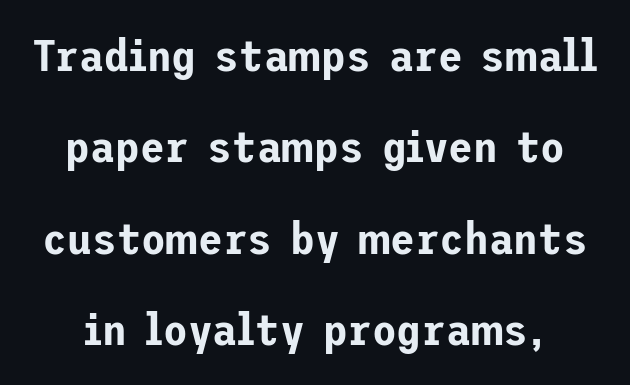
Vertical strokes here are truly vertical. Whoever set this chose breathing room over compactness in the vertical rhythm. The space directly below the letters is spotless. Regarding serifs, this sample does without them. Inter-character spacing is left at the font's built-in metrics.
